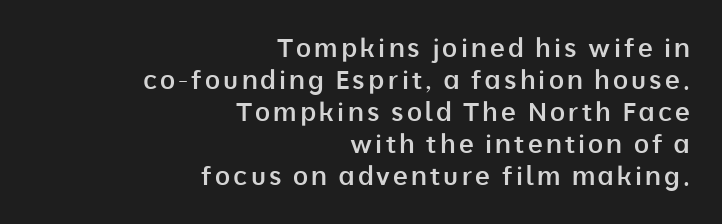
The image shows 26 px text type, upright; set right-aligned, line spacing 1.23x, not underlined.
